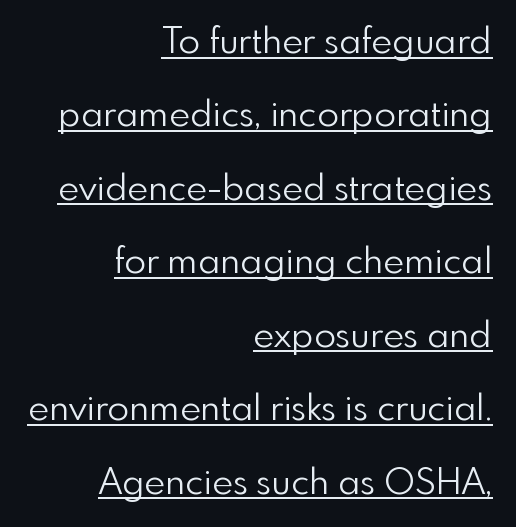
One-word summary of the alignment: right. Caption: standard tracking, unaltered. Heft: none added — not bold. Leading is clearly above the norm, producing a sparse column. Unlike italic type, these characters show no tilt at all. The passage shown is typed in a proportional face where columns would drift.
